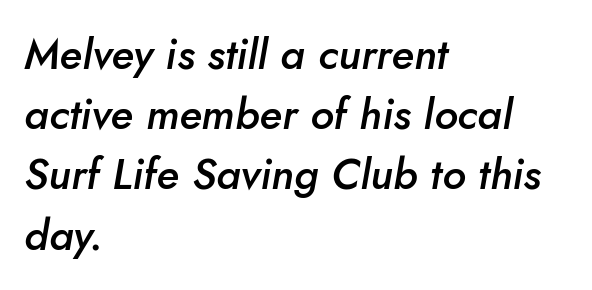
The passage is arranged the way most books set body copy — flush left. One glance says typical: line gaps are just what's usual. Varying glyph widths throughout — classic text-font behaviour. Honestly, there is no underline to notice here at all.
